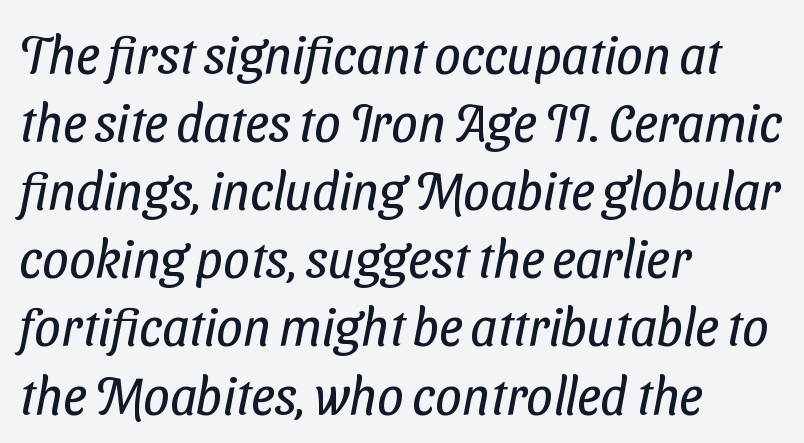
Q: Is the text bold? A: No.
Q: Is the typeface a serif or a sans-serif typeface? A: Sans-serif.
Q: Is the text underlined? A: No.
Q: How is the paragraph aligned? A: Left-aligned.
Q: Is the spacing between letters normal or unusually wide? A: Normal.
Q: Is the spacing between lines tight, normal or loose? A: Normal.
Q: Width (condensed, normal, or wide)? A: Condensed.
Q: Stroke contrast? A: Low.
Q: x-height? A: Medium.
Q: Monospaced? A: No.
